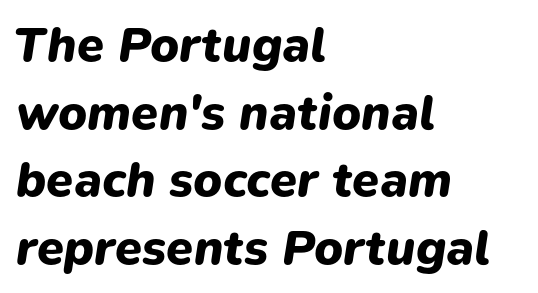
Q: Is the text bold? A: Yes.
Q: Is the text italic (slanted)? A: Yes, it leans right by about 9 degrees.
Q: Is the text underlined? A: No.
Q: How is the paragraph aligned? A: Left-aligned.
Q: Is the spacing between letters normal or unusually wide? A: Normal.
Q: Is the spacing between lines tight, normal or loose? A: Normal.
Q: Width (condensed, normal, or wide)? A: Normal.
Q: Stroke contrast? A: Low.
Q: x-height? A: Medium.
Q: Monospaced? A: No.
